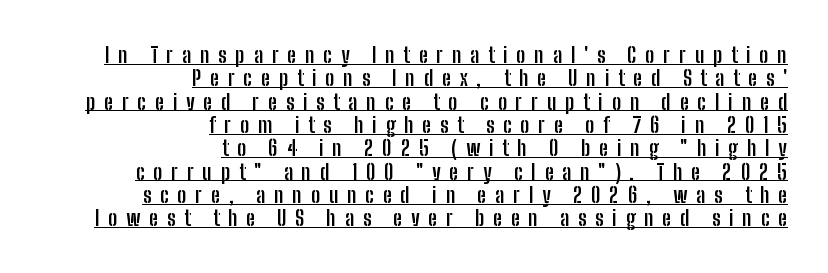
The image shows 22 px bold type, upright; set right-aligned, tight line spacing (1.06x), unusually wide letter spacing (+0.4 em), underlined.
